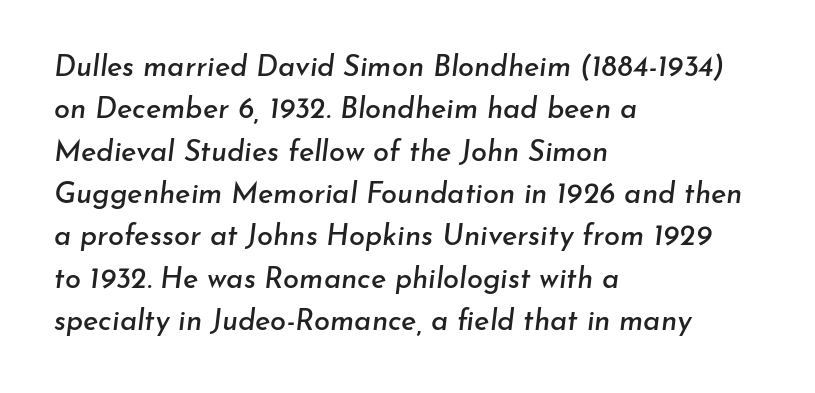
The image shows 29 px text type, italic (leaning right); set left-aligned, normal line spacing (1.46x), normal letter spacing, not underlined; low stroke contrast and a small x-height.
